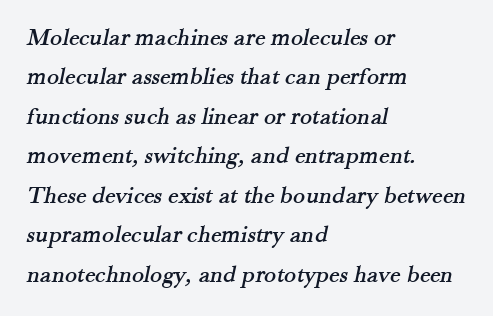
The image shows 25 px text type; set left-aligned, normal line spacing (1.58x), normal letter spacing, not underlined.
